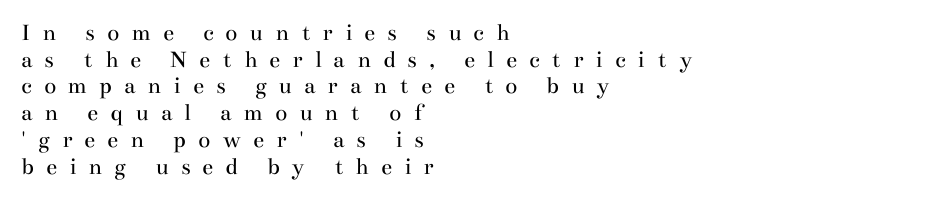
The image shows 25 px text type, upright; set left-aligned, tight line spacing (1.07x), unusually wide letter spacing (+0.48 em), not underlined.
